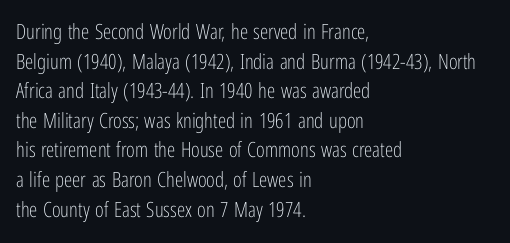
Quick note: underline off. Do the letters lean? They stand straight. The text block is weighted toward the left margin, trailing off unevenly rightward. This rendering leaves character spacing at its baseline value. Vertical spacing — default.
